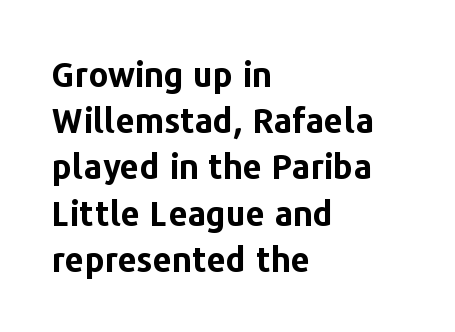
The vertical gap from one line to the next is medium. The rendering uses natural spacing where letterforms have individual widths. If you drew a line through each stem, it would be perfectly vertical. The passage shown has conventional tracking throughout. Lines of text with bare space underneath. To sum up the face: it is a sans, with no serifs.
